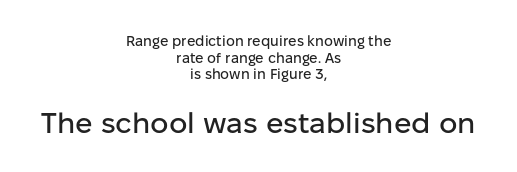
Q: Is the text italic (slanted)? A: No, it is upright.
Q: Is the typeface a serif or a sans-serif typeface? A: Sans-serif.
Q: Is the text underlined? A: No.
Q: How is the paragraph aligned? A: Centered.
Q: Is the spacing between letters normal or unusually wide? A: Normal.
Q: Which block of text is set in a larger size, the first (top) or the second (bottom)? A: The second (bottom) one.
Q: Width (condensed, normal, or wide)? A: Normal.
Q: Stroke contrast? A: Low.
Q: x-height? A: Medium.
Q: Monospaced? A: No.
